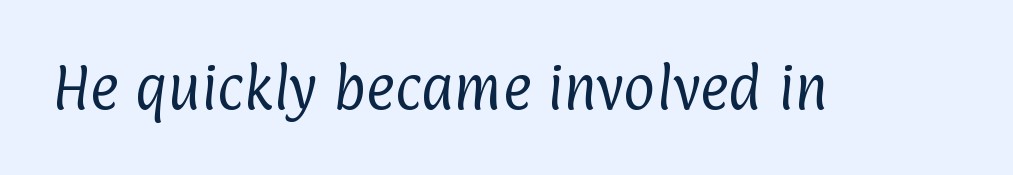
{"serif": "no", "bold": "no", "weight": "regular", "width": "condensed", "stroke_contrast": "low", "x_height": "medium", "monospaced": "no", "underline": "no", "letter_spacing": "normal", "letter_spacing_em": 0.0, "glyph_px": 49}
